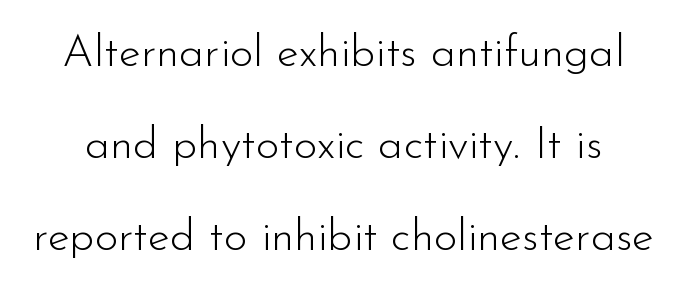
The letters advance in unequal steps, a hallmark of proportional type. The words here are not underlined. This block would shrink considerably if given ordinary leading; it's expanded now. Font category for this specimen: sans-serif. Upright lettering throughout.
